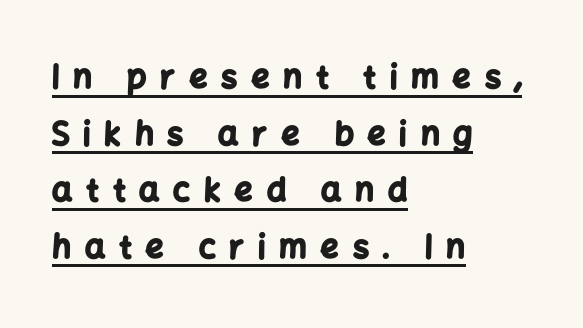
Q: Is the text bold? A: Yes.
Q: Is the text italic (slanted)? A: No, it is upright.
Q: Is the typeface a serif or a sans-serif typeface? A: Sans-serif.
Q: Is the text underlined? A: Yes.
Q: How is the paragraph aligned? A: Left-aligned.
Q: Is the spacing between letters normal or unusually wide? A: Unusually wide.
Q: Width (condensed, normal, or wide)? A: Normal.
Q: Stroke contrast? A: Low.
Q: x-height? A: Medium.
Q: Monospaced? A: No.
